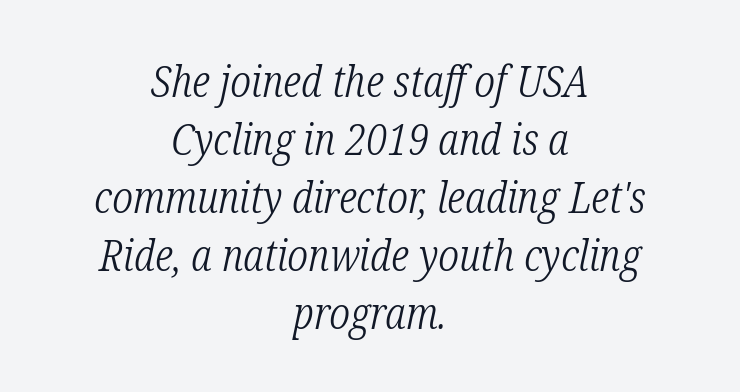
The image shows 44 px light, condensed serif type, italic (leaning right); set centered, normal line spacing (1.32x), normal letter spacing, not underlined; low stroke contrast and a medium x-height.
